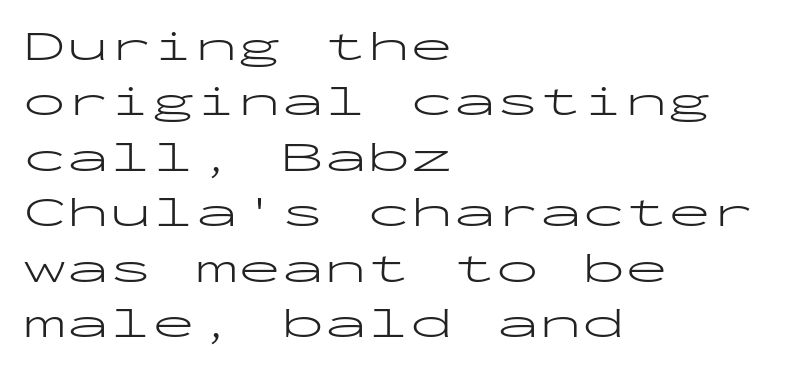
Q: Is the text bold? A: No.
Q: Is the text italic (slanted)? A: No, it is upright.
Q: Is the typeface a serif or a sans-serif typeface? A: Sans-serif.
Q: Is the text underlined? A: No.
Q: How is the paragraph aligned? A: Left-aligned.
Q: Is the spacing between letters normal or unusually wide? A: Normal.
Q: Is the spacing between lines tight, normal or loose? A: Normal.
Q: Width (condensed, normal, or wide)? A: Wide.
Q: Stroke contrast? A: Low.
Q: x-height? A: Medium.
Q: Monospaced? A: Yes.
